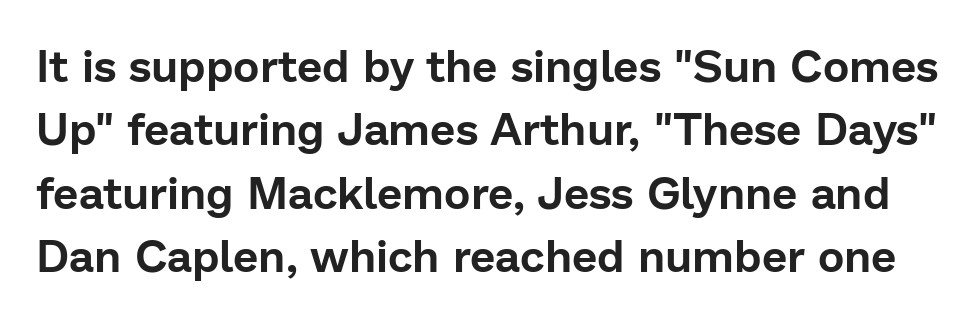
Q: Is the text italic (slanted)? A: No, it is upright.
Q: Is the typeface a serif or a sans-serif typeface? A: Sans-serif.
Q: Is the text underlined? A: No.
Q: Is the spacing between letters normal or unusually wide? A: Normal.
Q: Is the spacing between lines tight, normal or loose? A: Normal.
Q: Width (condensed, normal, or wide)? A: Normal.
Q: Stroke contrast? A: Low.
Q: x-height? A: Medium.
Q: Monospaced? A: No.
